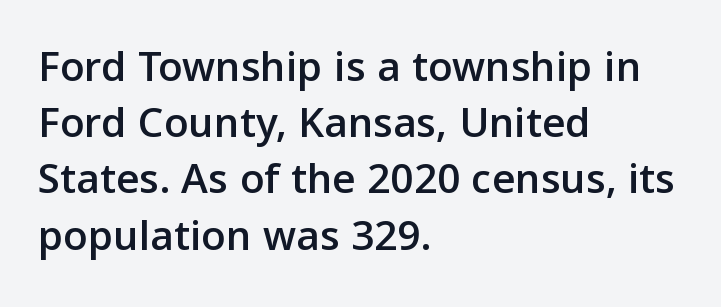
The image shows 45 px sans-serif type, upright; set left-aligned, normal line spacing (1.25x), normal letter spacing, not underlined; low stroke contrast and a medium x-height.
